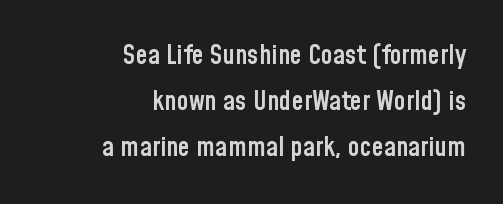
Horizontally, the lines are justified to the trailing edge only. Whoever set this chose a conventional vertical rhythm. Descender tails drop into unmarked territory. How are the letters spaced? Ordinarily, with no added tracking. Look at the stroke-to-counter ratio: somewhat heavy, a semibold.
